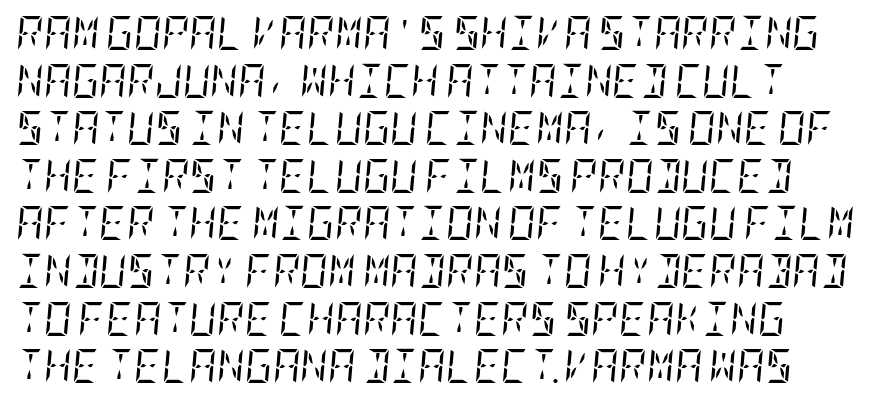
{"serif": "yes", "italic": "yes", "lean": "right", "slant_degrees": 5, "bold": "no", "weight": "regular", "width": "condensed", "stroke_contrast": "low", "x_height": "large", "underline": "no", "line_spacing": "normal", "line_spacing_ratio": 1.4, "letter_spacing": "normal", "letter_spacing_em": 0.0, "glyph_px": 34}
